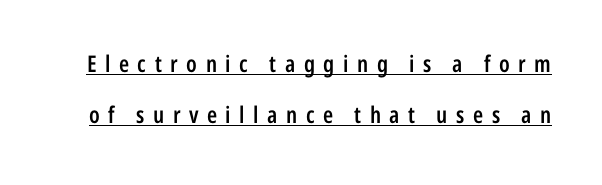
{"italic": "no", "bold": "semi", "underline": "yes", "line_spacing": "loose", "line_spacing_ratio": 2.22, "letter_spacing": "wide", "letter_spacing_em": 0.37, "glyph_px": 23}
